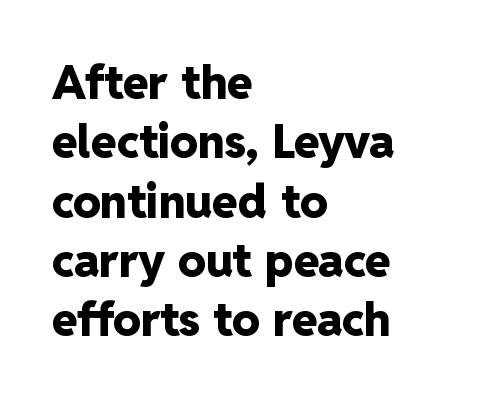
The image shows 46 px heavy sans-serif type, upright; set left-aligned, normal line spacing (1.29x), normal letter spacing, not underlined; low stroke contrast and a medium x-height.
